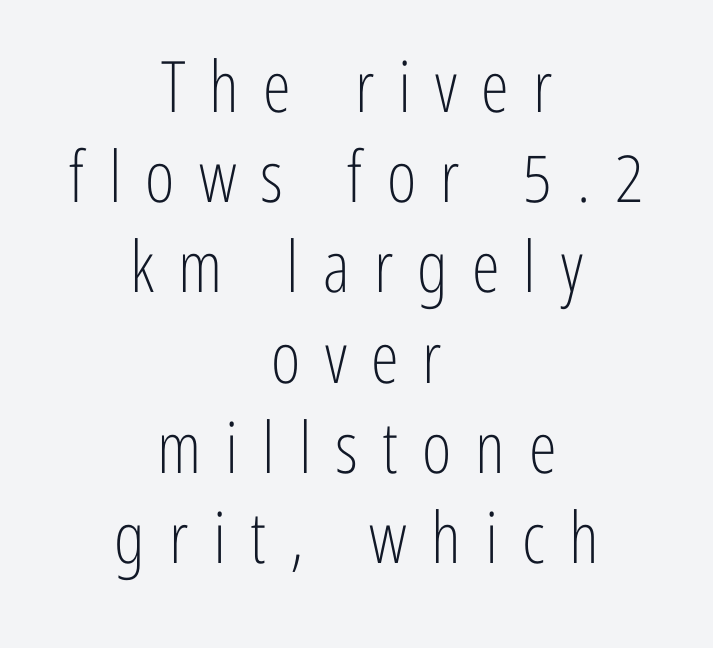
Q: Is the text bold? A: No.
Q: Is the text italic (slanted)? A: No, it is upright.
Q: Is the typeface a serif or a sans-serif typeface? A: Sans-serif.
Q: Is the text underlined? A: No.
Q: How is the paragraph aligned? A: Centered.
Q: Is the spacing between letters normal or unusually wide? A: Unusually wide.
Q: Is the spacing between lines tight, normal or loose? A: Normal.
Q: Width (condensed, normal, or wide)? A: Condensed.
Q: Stroke contrast? A: Low.
Q: x-height? A: Medium.
Q: Monospaced? A: No.
